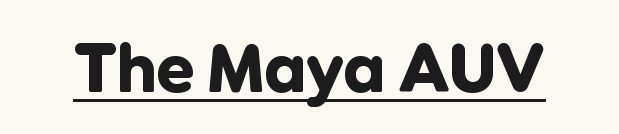
Do the characters align in a grid? No, the font is proportional. Summary of weight: heavy, a full bold. The specimen reads as upright at a glance. Beneath each row of characters lies a ruled line. Each letter's strokes conclude bluntly, with no projecting serifs.
